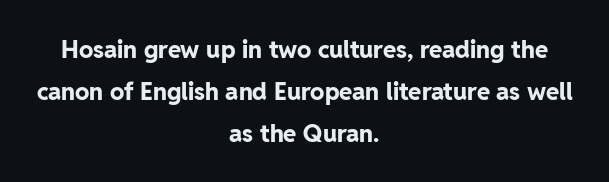
No word sits above an underline. The type is set solid horizontally, with unmodified tracking. If you folded the block vertically in half, each line would mirror itself in length. Weight check: bold — yes, fully. When letters stand straight like this, we call the style roman or upright.
